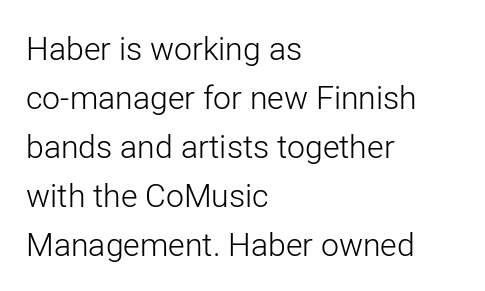
Q: Is the text bold? A: No.
Q: Is the text italic (slanted)? A: No, it is upright.
Q: Is the typeface a serif or a sans-serif typeface? A: Sans-serif.
Q: Is the text underlined? A: No.
Q: How is the paragraph aligned? A: Left-aligned.
Q: Is the spacing between letters normal or unusually wide? A: Normal.
Q: Is the spacing between lines tight, normal or loose? A: Normal.
Q: Width (condensed, normal, or wide)? A: Normal.
Q: Stroke contrast? A: Low.
Q: x-height? A: Medium.
Q: Monospaced? A: No.
